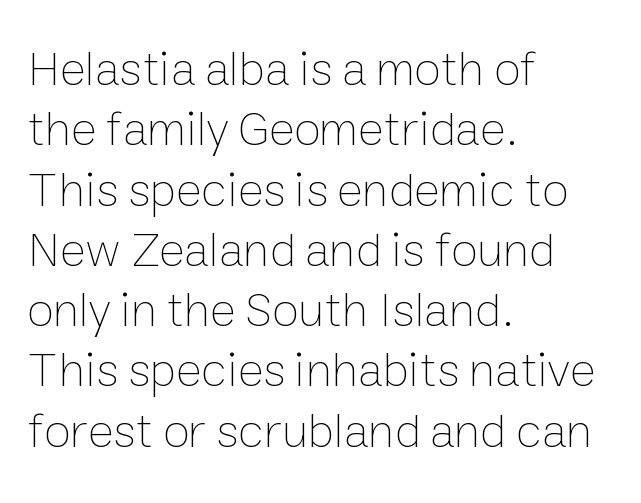
{"italic": "no", "bold": "no", "weight": "thin", "width": "normal", "stroke_contrast": "low", "x_height": "medium", "monospaced": "no", "underline": "no", "align": "left", "line_spacing_ratio": 1.23, "letter_spacing": "normal", "letter_spacing_em": 0.0, "glyph_px": 49}
